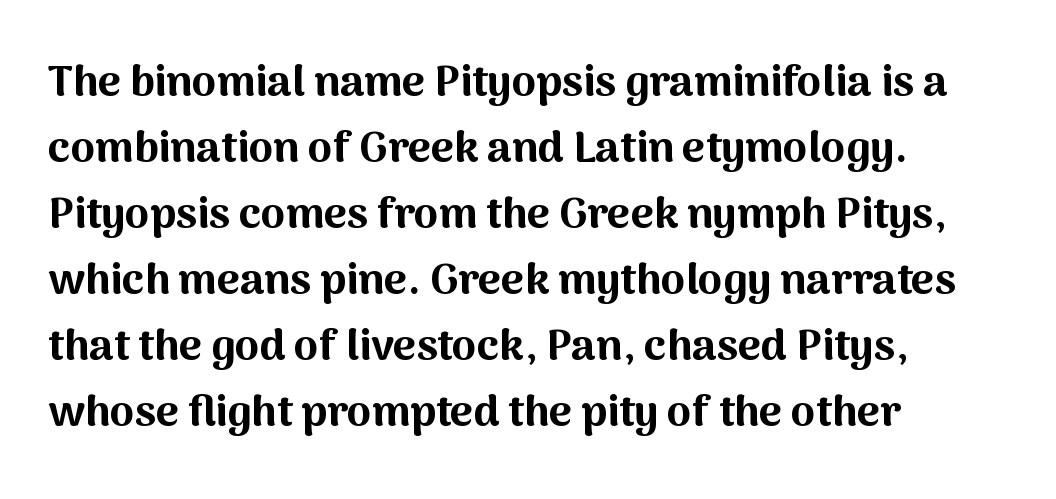
{"serif": "no", "italic": "no", "bold": "yes", "weight": "bold", "width": "normal", "stroke_contrast": "medium", "x_height": "medium", "monospaced": "no", "underline": "no", "align": "left", "line_spacing": "normal", "line_spacing_ratio": 1.5, "letter_spacing": "normal", "letter_spacing_em": 0.0, "glyph_px": 44}
